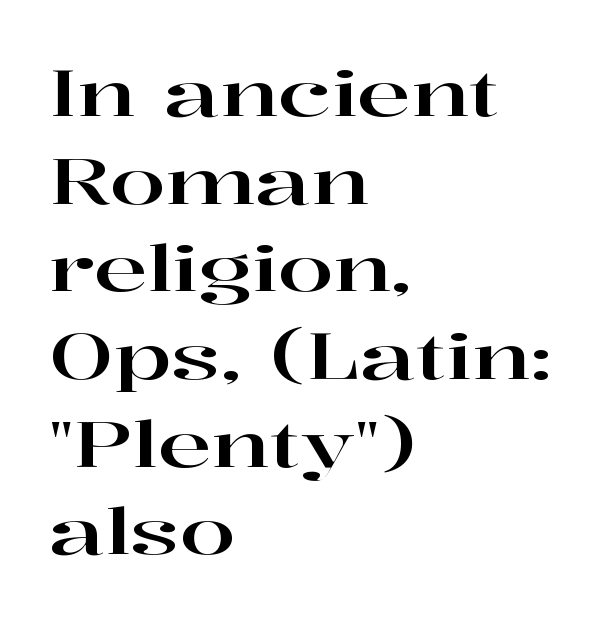
The image shows 64 px wide serif type, upright; set left-aligned, normal line spacing (1.37x), normal letter spacing, not underlined; high stroke contrast and a medium x-height.
